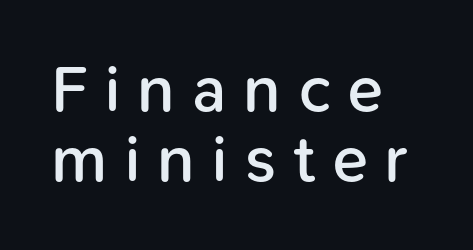
{"serif": "no", "italic": "no", "bold": "semi", "weight": "semibold", "width": "normal", "stroke_contrast": "low", "x_height": "medium", "monospaced": "no", "underline": "no", "align": "left", "line_spacing": "tight", "line_spacing_ratio": 1.08, "letter_spacing": "wide", "letter_spacing_em": 0.27, "glyph_px": 65}
